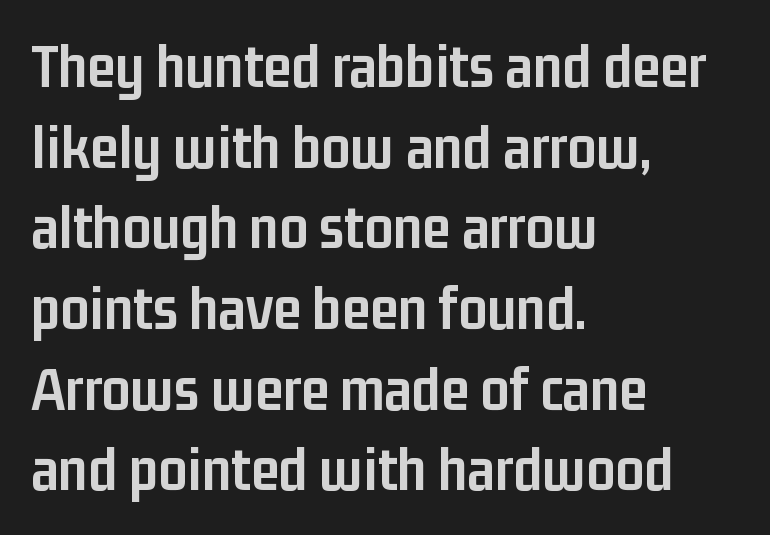
You could not count columns in this text — the font is proportionally spaced. The rendering shows plain stroke endings on the letterforms — a sans-serif design. Whoever set this chose a conventional vertical rhythm. Quick note: underline off. Left-aligned paragraph, ragged on the right. Posture: upright roman.
